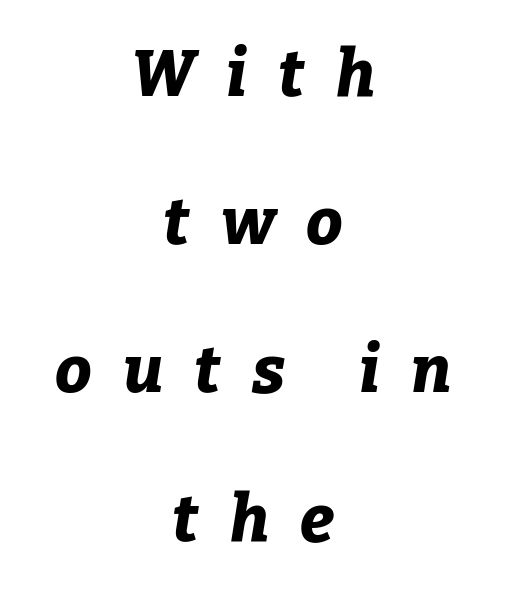
The image shows 65 px bold type, italic (leaning right); set centered, loose line spacing (2.28x), unusually wide letter spacing (+0.48 em), not underlined; low stroke contrast and a medium x-height.
